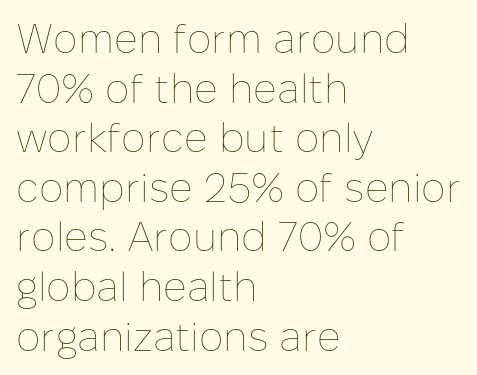
Q: Is the text bold? A: No.
Q: Is the text italic (slanted)? A: No, it is upright.
Q: Is the text underlined? A: No.
Q: How is the paragraph aligned? A: Left-aligned.
Q: Is the spacing between letters normal or unusually wide? A: Normal.
Q: Width (condensed, normal, or wide)? A: Normal.
Q: Stroke contrast? A: Low.
Q: x-height? A: Medium.
Q: Monospaced? A: No.
